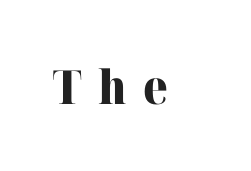
The image shows 47 px heavy serif type, upright; set unusually wide letter spacing (+0.35 em), not underlined; high stroke contrast and a medium x-height.
